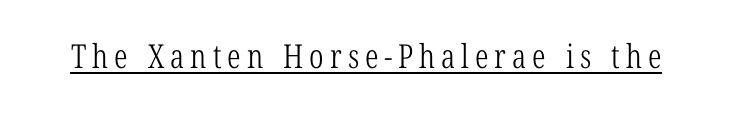
The image shows 33 px light, condensed serif type; set underlined; low stroke contrast and a medium x-height.
